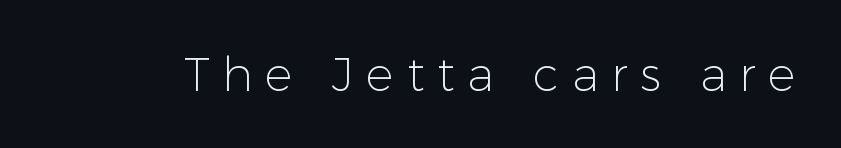
Each letter's strokes conclude bluntly, with no projecting serifs. Letters rest on an invisible, unmarked baseline. Do the letters lean? They stand straight. Think of a printed novel: that variable character pitch is what you see here. The cut favours lightness, reaching ordinary text weight at its darkest.
